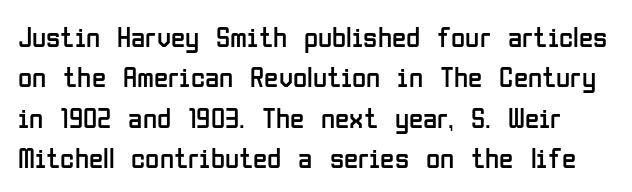
The image shows 29 px regular-weight, condensed sans-serif type, upright; set normal line spacing (1.39x), normal letter spacing, not underlined; low stroke contrast and a medium x-height.
